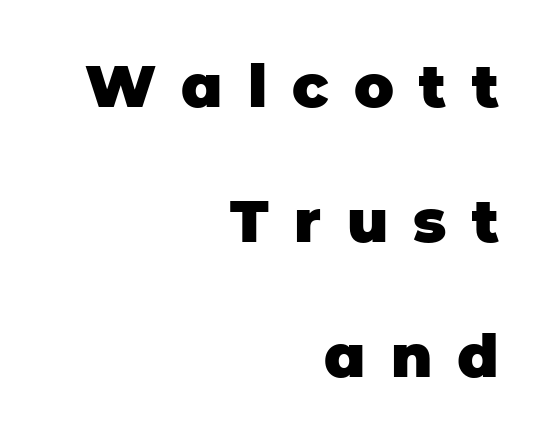
{"serif": "no", "italic": "no", "bold": "yes", "weight": "heavy", "width": "normal", "stroke_contrast": "low", "x_height": "large", "monospaced": "no", "underline": "no", "align": "right", "line_spacing": "loose", "line_spacing_ratio": 2.29, "letter_spacing": "wide", "letter_spacing_em": 0.43, "glyph_px": 59}
